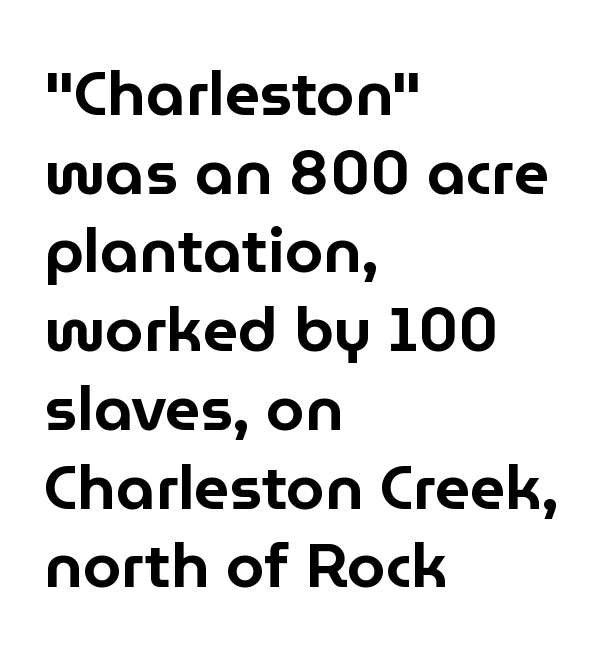
In terms of posture, this sample is upright. The rendering uses natural spacing where letterforms have individual widths. Font category for this specimen: sans-serif. How would I describe the line gaps? Plain and ordinary.
